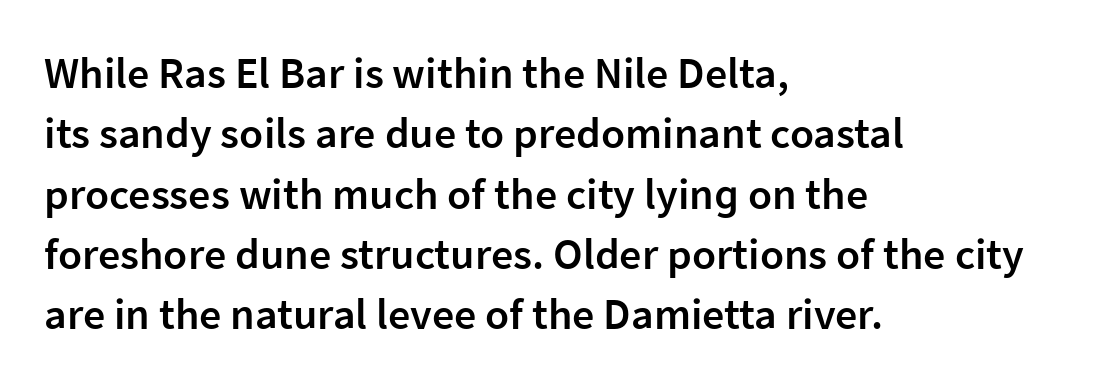
Q: Is the text bold? A: Semi-bold.
Q: Is the text italic (slanted)? A: No, it is upright.
Q: Is the typeface a serif or a sans-serif typeface? A: Sans-serif.
Q: Is the text underlined? A: No.
Q: How is the paragraph aligned? A: Left-aligned.
Q: Is the spacing between letters normal or unusually wide? A: Normal.
Q: Is the spacing between lines tight, normal or loose? A: Normal.
Q: Width (condensed, normal, or wide)? A: Normal.
Q: Stroke contrast? A: Low.
Q: x-height? A: Medium.
Q: Monospaced? A: No.
